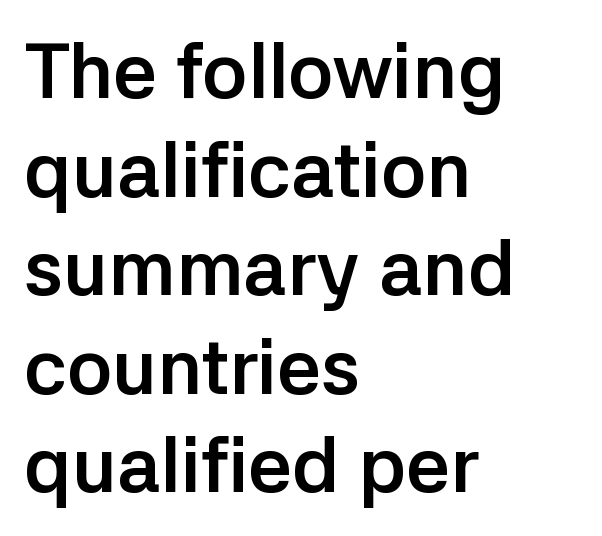
Quick note: not italic, upright. No feet cap the strokes, marking this as sans-serif type. The letters advance in unequal steps, a hallmark of proportional type. The strip under each line holds only bare page.
